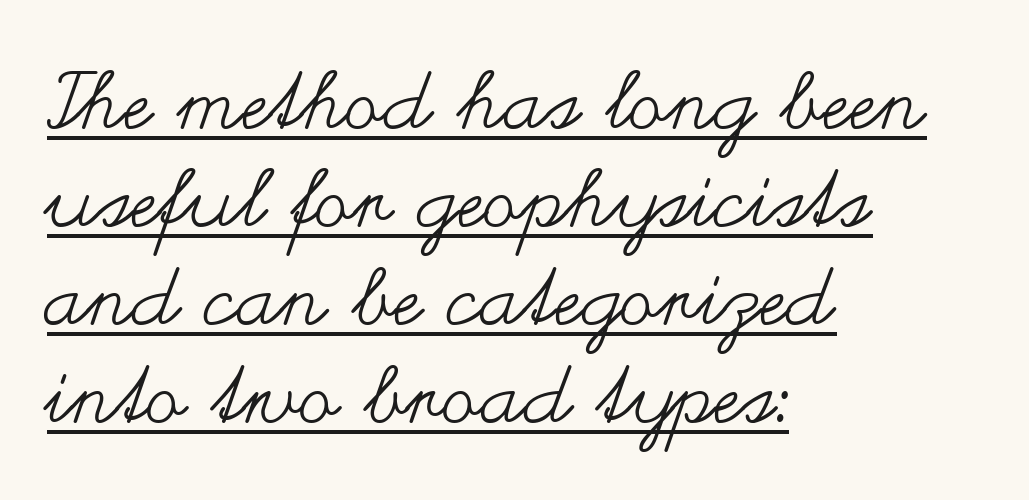
This sample carries an underscore along the baseline area. Each letter keeps its own natural width here, so spacing adapts to shape. The face used here is rendered with its standard letterfit.
